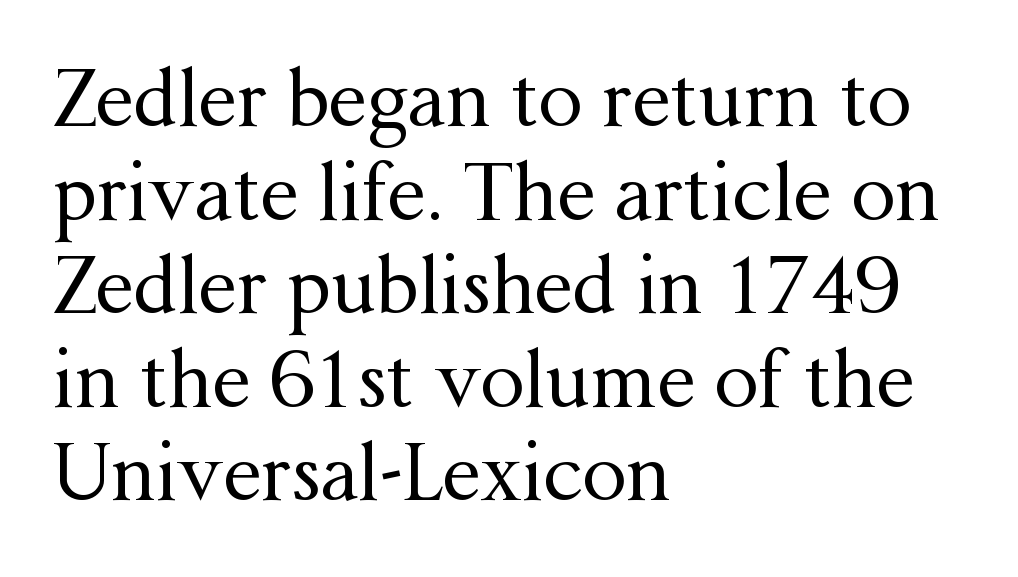
Think of a printed novel: that variable character pitch is what you see here. A typesetter would label this face a serif. Underline: absent. Compared with typical body copy, the letter spacing here is the same.
